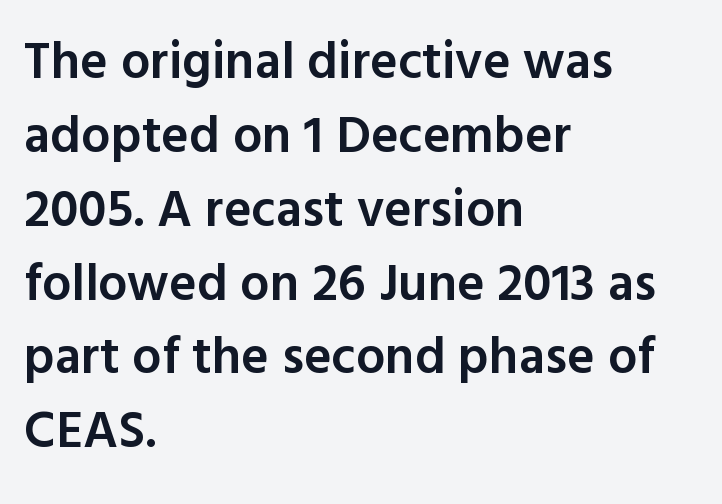
Underlining? Definitely not there. Does the lettering tilt? It doesn't — this is upright. The strokes are fattened partway — semibold, not bold. If you drew a ruler down the left edge, every line would touch it. Classification — sans serif. The space between consecutive lines is moderate.
